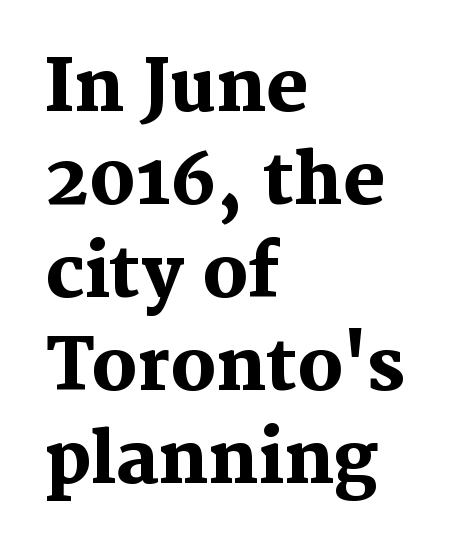
The image shows 70 px heavy serif type, upright; set left-aligned, normal line spacing (1.33x), normal letter spacing, not underlined; medium stroke contrast and a medium x-height.
